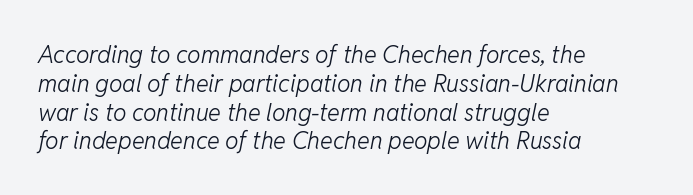
The image shows 24 px text type, italic (leaning right); set left-aligned, line spacing 1.2x, normal letter spacing, not underlined.
